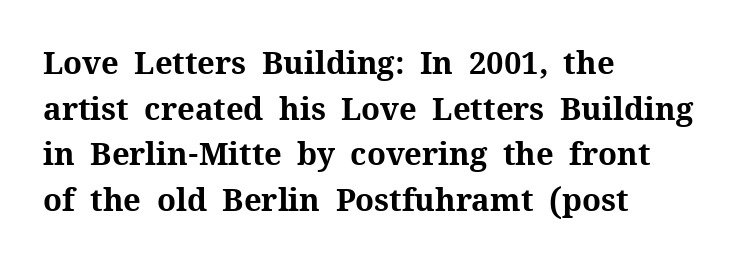
{"serif": "yes", "italic": "no", "bold": "yes", "weight": "bold", "width": "normal", "stroke_contrast": "medium", "x_height": "medium", "monospaced": "no", "underline": "no", "align": "left", "line_spacing": "normal", "line_spacing_ratio": 1.47, "letter_spacing": "normal", "letter_spacing_em": 0.0, "glyph_px": 31}
